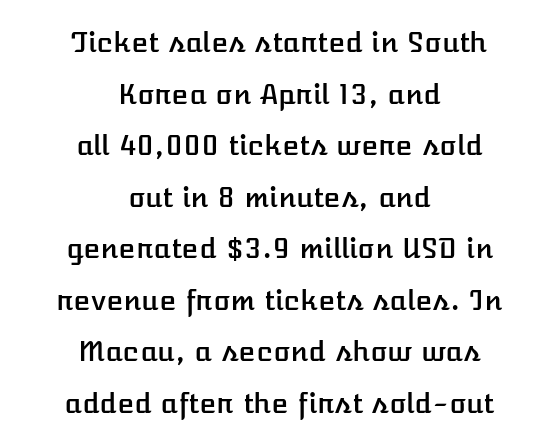
The image shows 28 px text type, upright; set centered, line spacing 1.84x, normal letter spacing, not underlined; low stroke contrast and a medium x-height.
